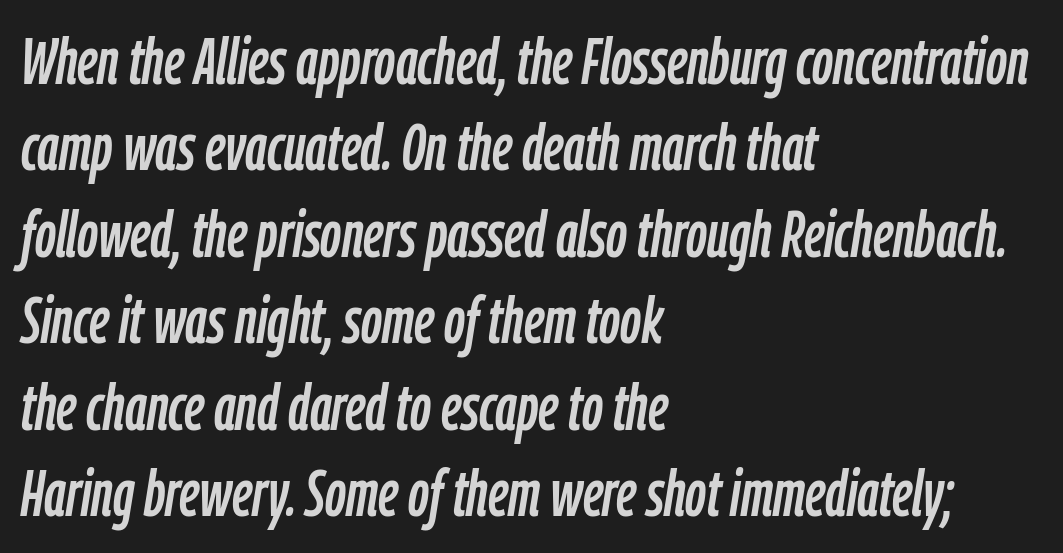
A typesetter would mark this as italic. Lines of text with bare space underneath. Spacing verdict: proportional, widths tailored to each character. In CSS terms this would be text-align: left. One glance says typical: line gaps are just what's usual.
